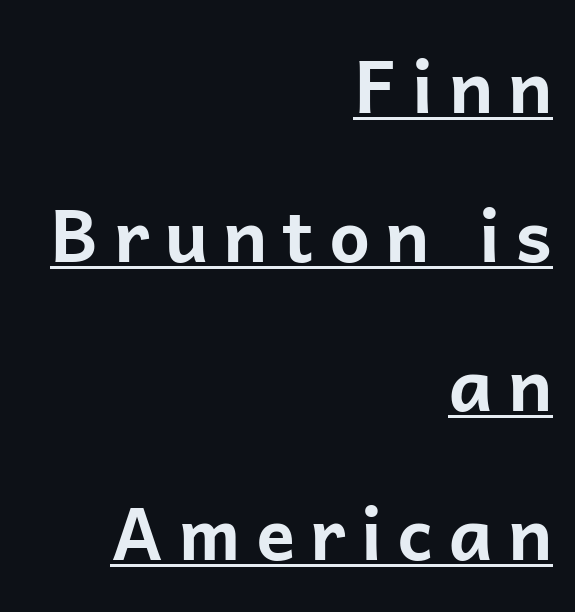
The image shows 73 px bold sans-serif type, upright; set right-aligned, loose line spacing (2.04x), unusually wide letter spacing (+0.2 em), underlined; low stroke contrast and a medium x-height.
